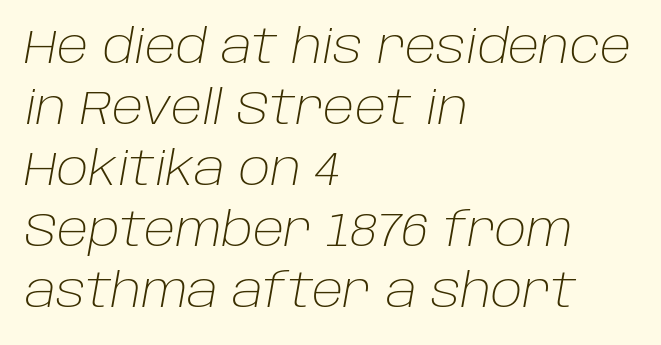
The image shows 47 px light type, italic (leaning right); set left-aligned, normal line spacing (1.3x), normal letter spacing, not underlined; low stroke contrast and a large x-height.
